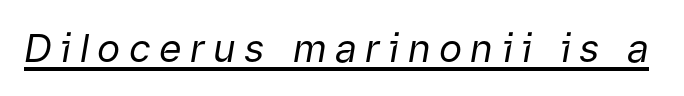
{"italic": "yes", "lean": "right", "slant_degrees": 9, "bold": "no", "weight": "regular", "width": "normal", "stroke_contrast": "low", "x_height": "medium", "monospaced": "no", "underline": "yes", "letter_spacing": "wide", "letter_spacing_em": 0.22, "glyph_px": 39}
